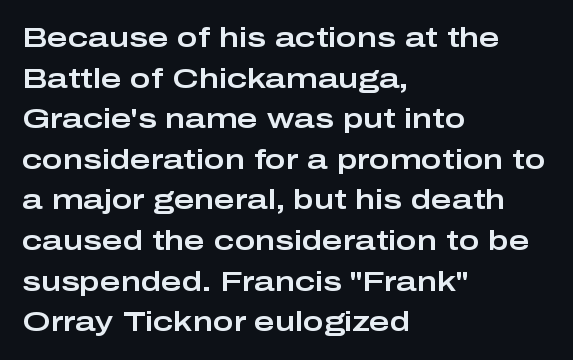
Reading down the block, your eye returns to a fixed left position each line. In terms of leading, this rendering sits right in the middle. The designer went with a sans here, leaving each stem footless. A typesetter would mark this as roman, not italic.
